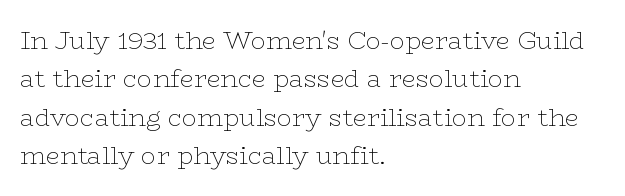
Q: Is the text bold? A: No.
Q: Is the text italic (slanted)? A: No, it is upright.
Q: Is the text underlined? A: No.
Q: How is the paragraph aligned? A: Left-aligned.
Q: Is the spacing between letters normal or unusually wide? A: Normal.
Q: Is the spacing between lines tight, normal or loose? A: Normal.
